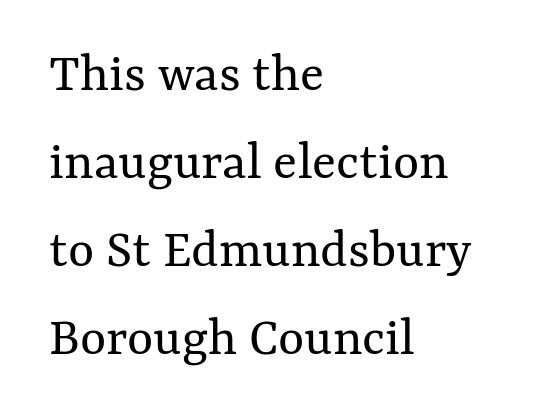
Q: Is the text bold? A: No.
Q: Is the text italic (slanted)? A: No, it is upright.
Q: Is the text underlined? A: No.
Q: How is the paragraph aligned? A: Left-aligned.
Q: Is the spacing between letters normal or unusually wide? A: Normal.
Q: Is the spacing between lines tight, normal or loose? A: Normal.
Q: Width (condensed, normal, or wide)? A: Normal.
Q: Stroke contrast? A: Medium.
Q: x-height? A: Medium.
Q: Monospaced? A: No.
